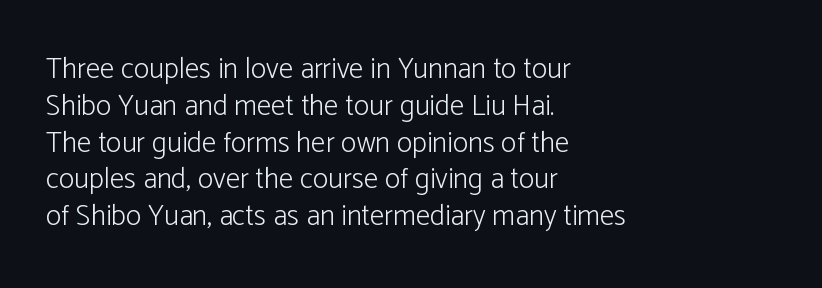
{"serif": "no", "italic": "no", "bold": "no", "weight": "light", "width": "normal", "stroke_contrast": "low", "x_height": "medium", "monospaced": "no", "underline": "no", "align": "left", "line_spacing": "normal", "line_spacing_ratio": 1.27, "letter_spacing": "normal", "letter_spacing_em": 0.0, "glyph_px": 29}
